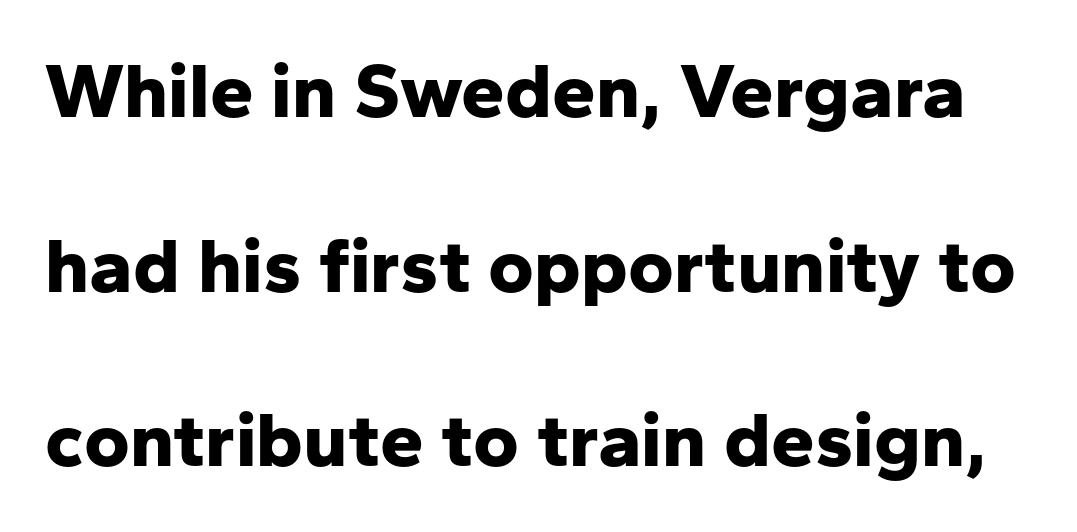
The image shows 78 px bold sans-serif type, upright; set loose line spacing (2.24x), normal letter spacing, not underlined; low stroke contrast and a medium x-height.
